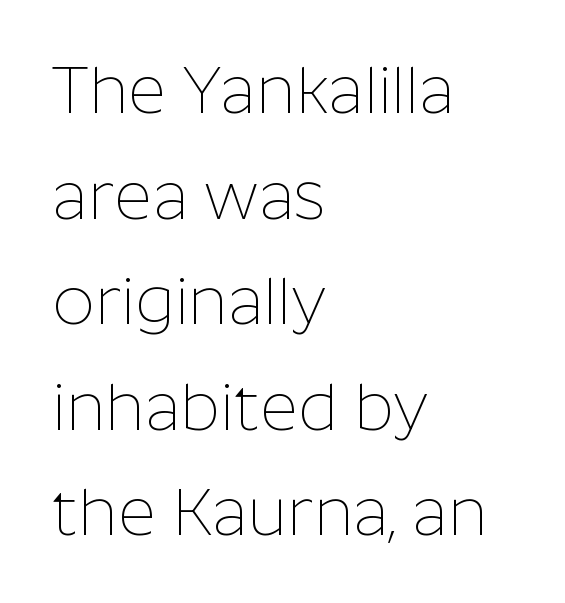
{"serif": "no", "italic": "no", "bold": "no", "weight": "thin", "width": "normal", "stroke_contrast": "low", "x_height": "medium", "monospaced": "no", "underline": "no", "align": "left", "line_spacing": "normal", "line_spacing_ratio": 1.6, "letter_spacing": "normal", "letter_spacing_em": 0.0, "glyph_px": 66}
